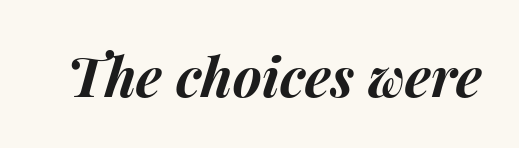
The image shows 55 px bold type, italic (leaning right); set normal letter spacing, not underlined; medium stroke contrast and a medium x-height.
